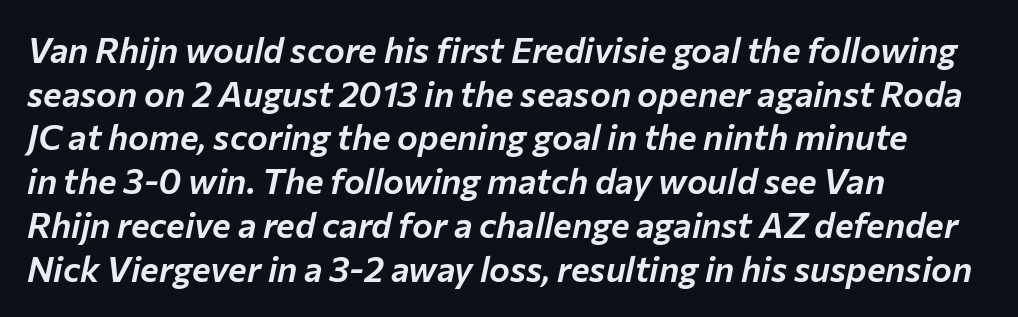
The image shows 35 px text type, italic (leaning right); set left-aligned, normal line spacing (1.25x), normal letter spacing, not underlined; low stroke contrast and a medium x-height.
